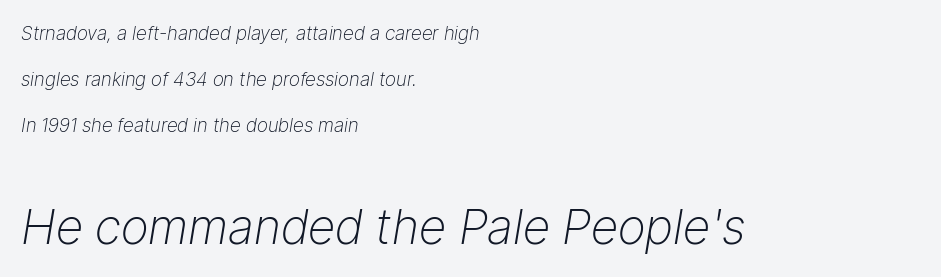
{"italic": "yes", "lean": "right", "slant_degrees": 9, "bold": "no", "weight": "light", "width": "normal", "stroke_contrast": "low", "x_height": "medium", "monospaced": "no", "underline": "no", "align": "left", "line_spacing": "loose", "line_spacing_ratio": 2.41, "letter_spacing": "normal", "letter_spacing_em": 0.0, "larger_block": "second", "size_ratio": 2.53, "glyph_px": 48}
